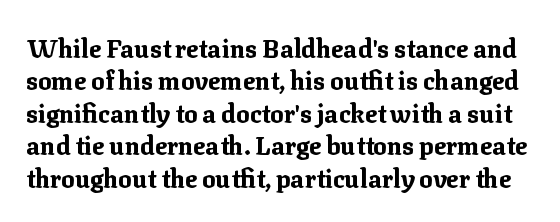
{"italic": "no", "bold": "yes", "underline": "no", "line_spacing": "normal", "line_spacing_ratio": 1.3, "letter_spacing": "normal", "letter_spacing_em": 0.0, "glyph_px": 25}
